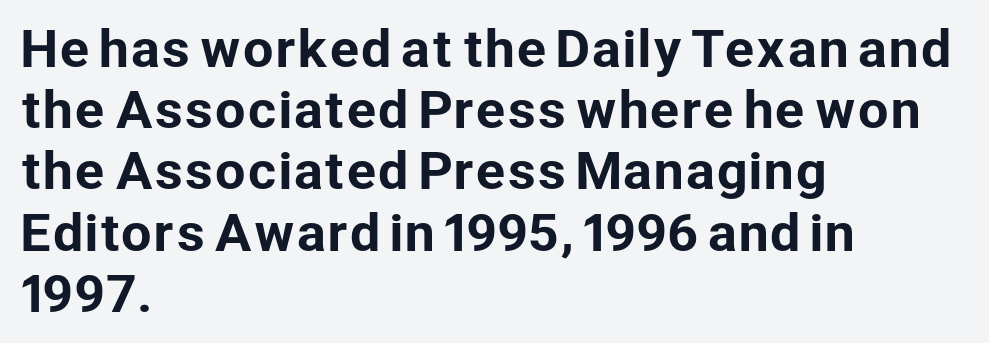
You can tell from the bare stems that sans-serif type was used. The block of text has a typical density, with ordinary space between rows. Honestly, the letter spacing is just normal — you wouldn't notice it. A typesetter would mark this as roman, not italic. The passage shown is typed in a proportional face where columns would drift.
